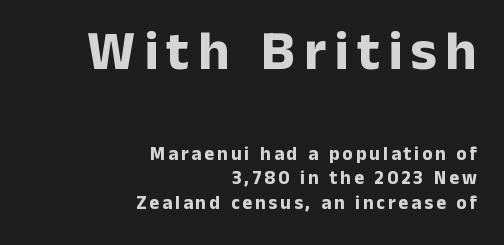
A clean baseline with only descenders dipping below it. Posture: vertical. The rendering shows plain stroke endings on the letterforms — a sans-serif design. The ragged edge is on the left, which tells us the setting is flush right.
